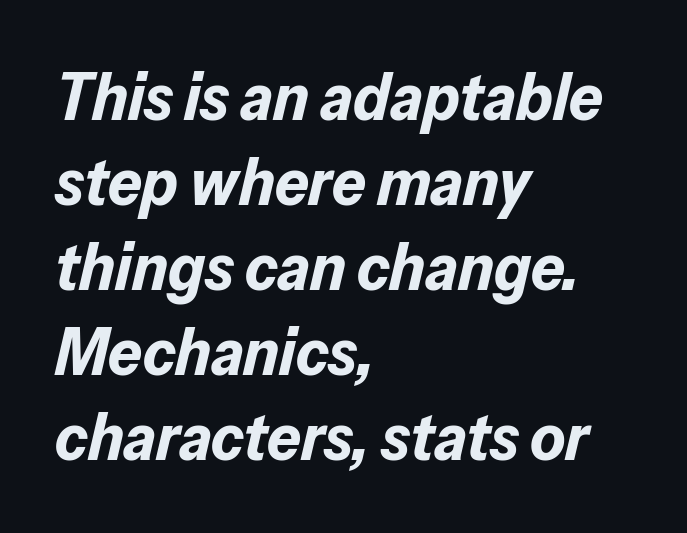
The image shows 67 px bold type, italic (leaning right); set left-aligned, normal line spacing (1.27x), normal letter spacing, not underlined; low stroke contrast and a medium x-height.
